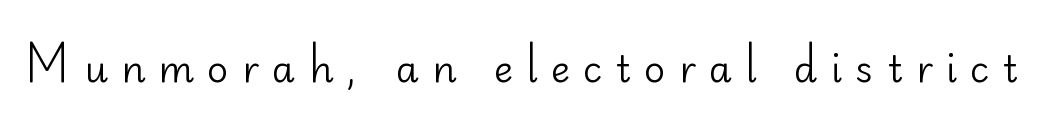
The image shows 37 px regular-weight sans-serif type, upright; set unusually wide letter spacing (+0.36 em), not underlined; low stroke contrast and a small x-height.
